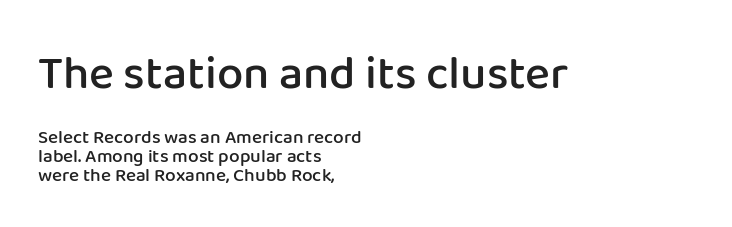
Q: Is the text bold? A: Semi-bold.
Q: Is the text italic (slanted)? A: No, it is upright.
Q: Is the typeface a serif or a sans-serif typeface? A: Sans-serif.
Q: Is the text underlined? A: No.
Q: How is the paragraph aligned? A: Left-aligned.
Q: Is the spacing between letters normal or unusually wide? A: Normal.
Q: Is the spacing between lines tight, normal or loose? A: Tight.
Q: Which block of text is set in a larger size, the first (top) or the second (bottom)? A: The first (top) one.
Q: Width (condensed, normal, or wide)? A: Normal.
Q: Stroke contrast? A: Low.
Q: x-height? A: Medium.
Q: Monospaced? A: No.
